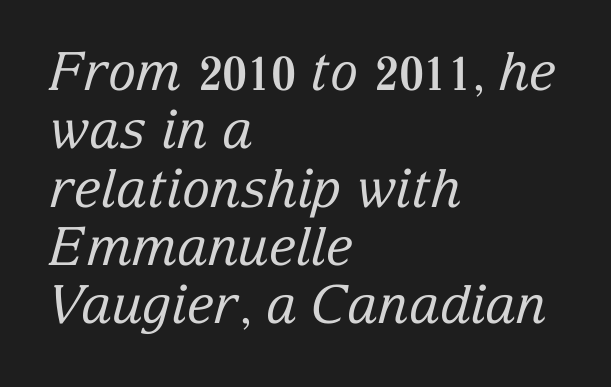
The image shows 53 px regular-weight serif type, italic (leaning right); set left-aligned, tight line spacing (1.1x), normal letter spacing, not underlined; low stroke contrast and a medium x-height.
